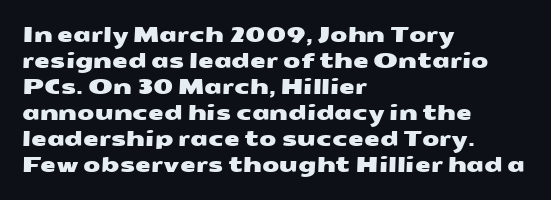
{"underline": "no", "align": "left", "line_spacing": "normal", "line_spacing_ratio": 1.3, "letter_spacing": "normal", "letter_spacing_em": 0.0, "glyph_px": 20}
